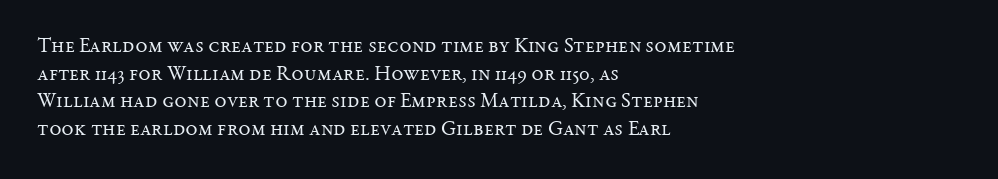
Teacher's note: observe the even left margin — that is flush-left alignment. The line texture is even and compact thanks to regular tracking. The lettering stays uniformly vertical, giving the passage a roman look. The baseline area is clear.
